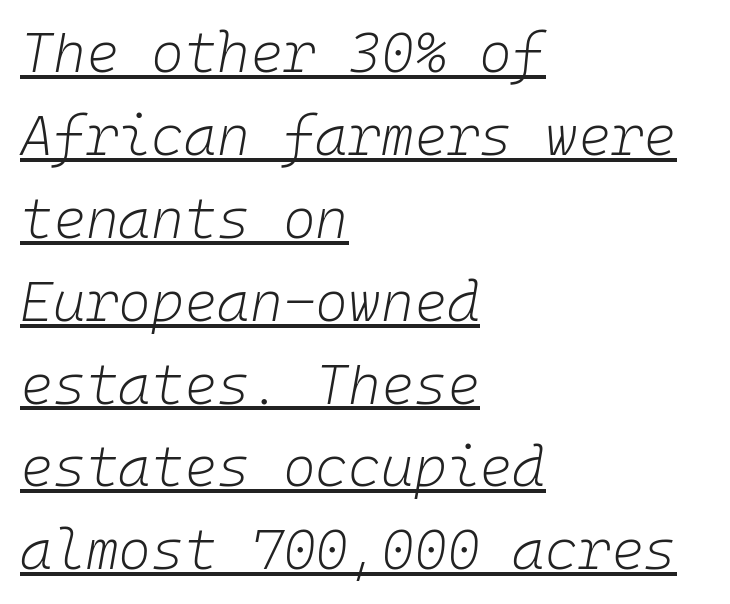
{"italic": "yes", "lean": "right", "slant_degrees": 10, "bold": "no", "weight": "light", "width": "normal", "stroke_contrast": "low", "x_height": "medium", "monospaced": "yes", "underline": "yes", "align": "left", "line_spacing": "normal", "line_spacing_ratio": 1.48, "letter_spacing": "normal", "letter_spacing_em": 0.0, "glyph_px": 56}
